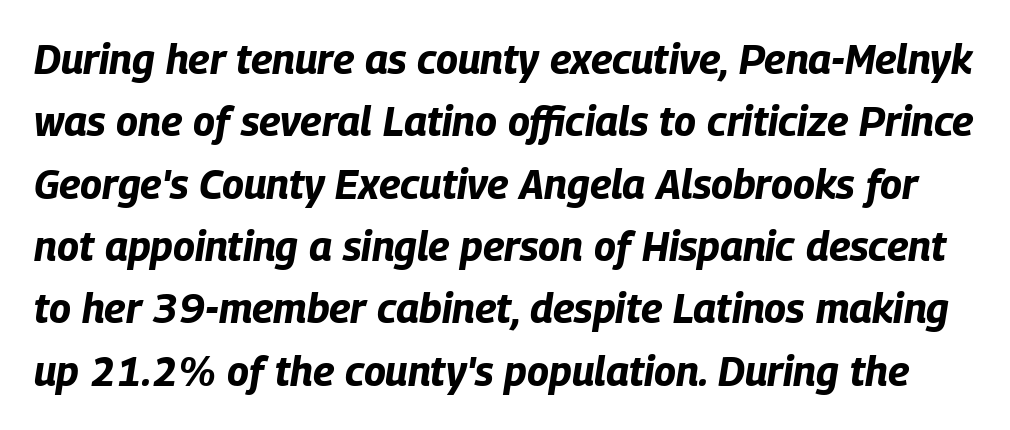
Does the weight exceed regular? Yes, all the way to bold. Here the designer chose a conventional face with non-uniform glyph widths. Words appear dense and cohesive because spacing is normal. Bare-footed words on every line. The glyphs look as if they've been sheared to an angle.
